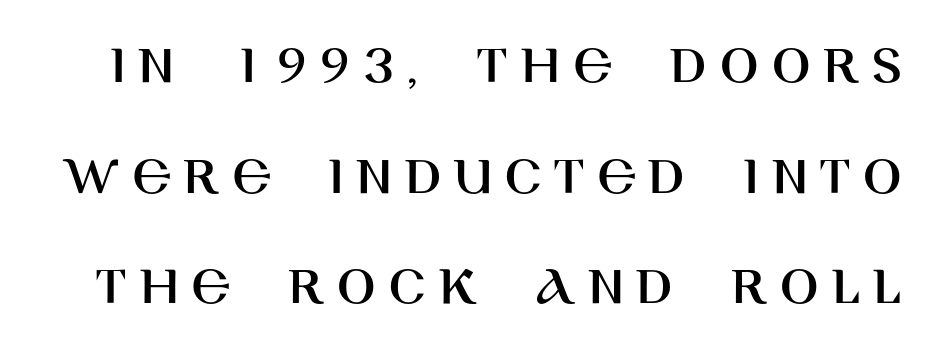
Q: Is the text italic (slanted)? A: No, it is upright.
Q: Is the typeface a serif or a sans-serif typeface? A: Sans-serif.
Q: Is the text underlined? A: No.
Q: Is the spacing between letters normal or unusually wide? A: Unusually wide.
Q: Is the spacing between lines tight, normal or loose? A: Loose.
Q: Width (condensed, normal, or wide)? A: Normal.
Q: Stroke contrast? A: High.
Q: x-height? A: Large.
Q: Monospaced? A: No.
